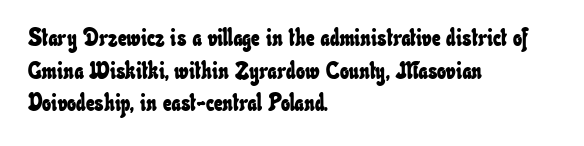
{"underline": "no", "align": "left", "line_spacing": "normal", "line_spacing_ratio": 1.36, "letter_spacing": "normal", "letter_spacing_em": 0.0, "glyph_px": 24}
